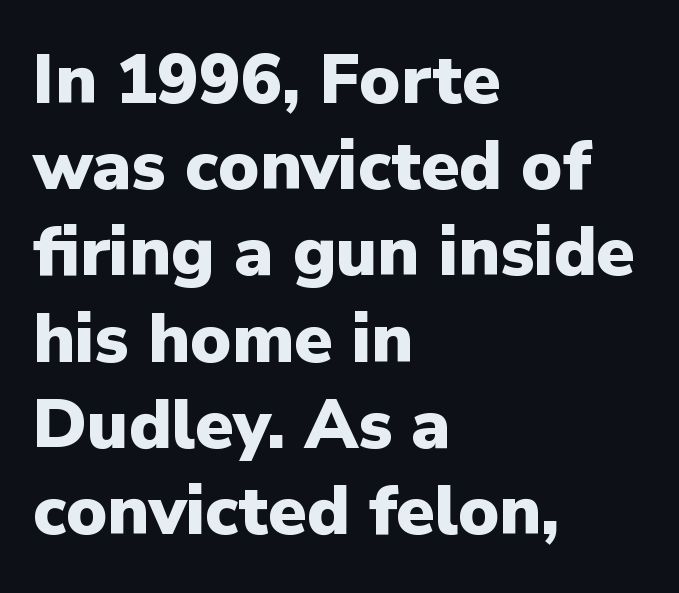
Q: Is the text bold? A: Yes.
Q: Is the text italic (slanted)? A: No, it is upright.
Q: Is the typeface a serif or a sans-serif typeface? A: Sans-serif.
Q: Is the text underlined? A: No.
Q: How is the paragraph aligned? A: Left-aligned.
Q: Is the spacing between letters normal or unusually wide? A: Normal.
Q: Is the spacing between lines tight, normal or loose? A: Normal.
Q: Width (condensed, normal, or wide)? A: Normal.
Q: Stroke contrast? A: Low.
Q: x-height? A: Medium.
Q: Monospaced? A: No.
